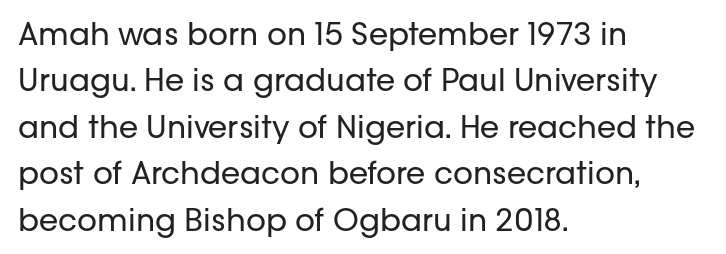
{"serif": "no", "italic": "no", "bold": "no", "weight": "regular", "width": "normal", "stroke_contrast": "low", "x_height": "medium", "monospaced": "no", "underline": "no", "align": "left", "line_spacing": "normal", "line_spacing_ratio": 1.5, "letter_spacing": "normal", "letter_spacing_em": 0.0, "glyph_px": 31}
